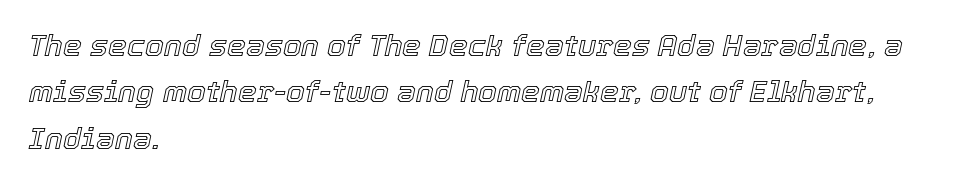
Q: Is the text italic (slanted)? A: Yes, it leans right by about 12 degrees.
Q: Is the text underlined? A: No.
Q: How is the paragraph aligned? A: Left-aligned.
Q: Is the spacing between letters normal or unusually wide? A: Normal.
Q: Is the spacing between lines tight, normal or loose? A: Normal.
Q: Width (condensed, normal, or wide)? A: Normal.
Q: x-height? A: Medium.
Q: Monospaced? A: No.
